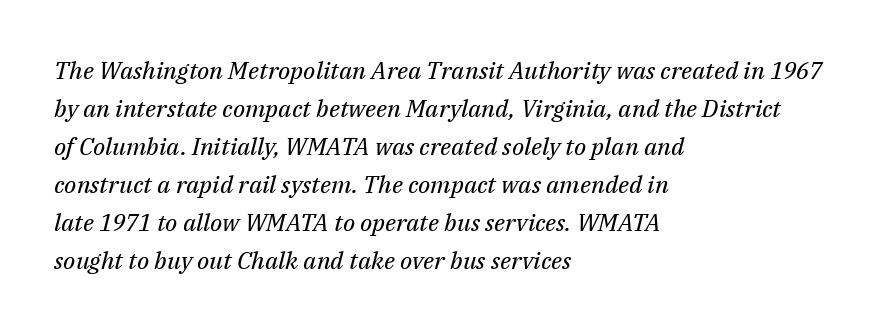
Q: Is the text bold? A: No.
Q: Is the text italic (slanted)? A: Yes, it leans right by about 14 degrees.
Q: Is the text underlined? A: No.
Q: How is the paragraph aligned? A: Left-aligned.
Q: Is the spacing between letters normal or unusually wide? A: Normal.
Q: Is the spacing between lines tight, normal or loose? A: Normal.
